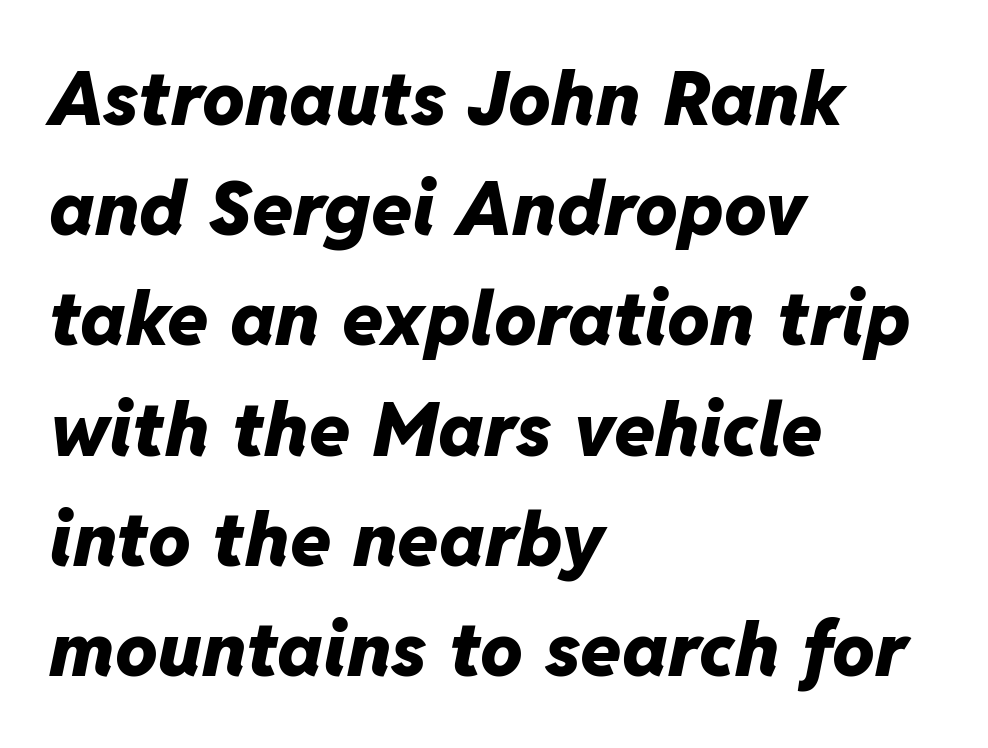
The image shows 75 px heavy type, italic (leaning right); set left-aligned, normal line spacing (1.47x), normal letter spacing, not underlined; low stroke contrast and a medium x-height.
